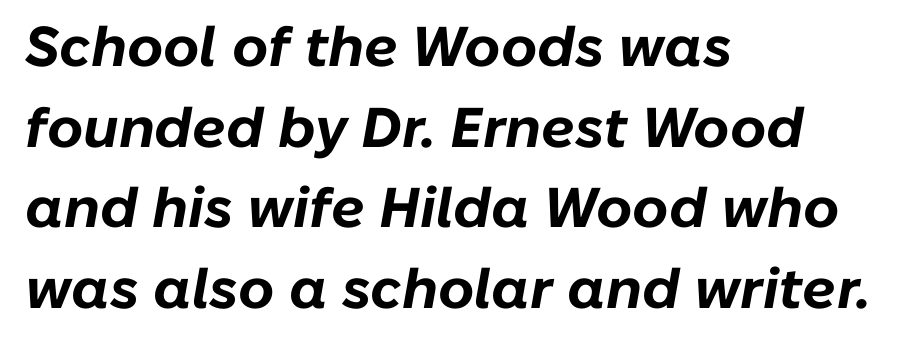
Q: Is the text bold? A: Yes.
Q: Is the text italic (slanted)? A: Yes, it leans right by about 10 degrees.
Q: Is the text underlined? A: No.
Q: How is the paragraph aligned? A: Left-aligned.
Q: Is the spacing between letters normal or unusually wide? A: Normal.
Q: Is the spacing between lines tight, normal or loose? A: Normal.
Q: Width (condensed, normal, or wide)? A: Normal.
Q: Stroke contrast? A: Low.
Q: x-height? A: Medium.
Q: Monospaced? A: No.
